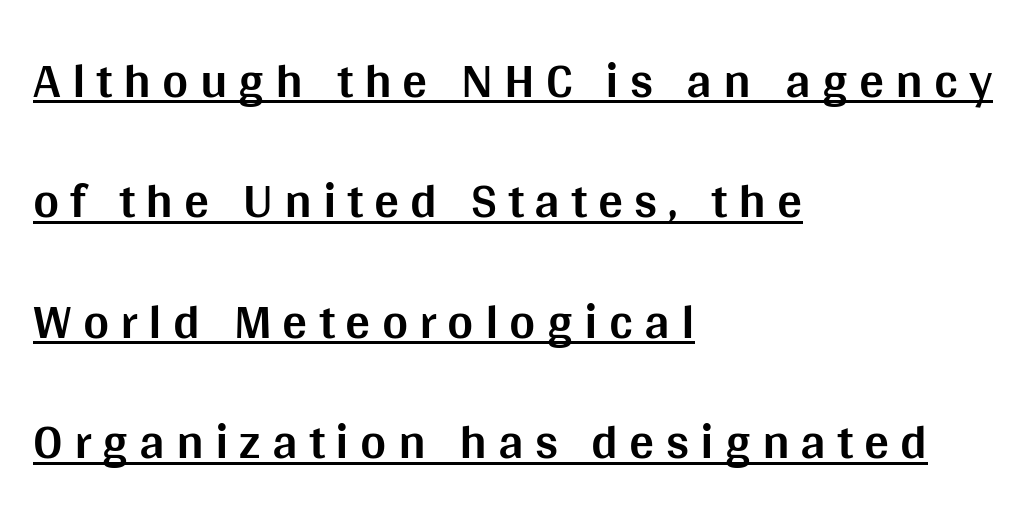
Note the varied advance widths — an 'i' is clearly narrower than an 'm'. Stroke terminals: plain, sans-serif. Compared with an ordinary text face, these strokes are far heavier — a full bold. Casual observation: everything's shoved over to the left.
